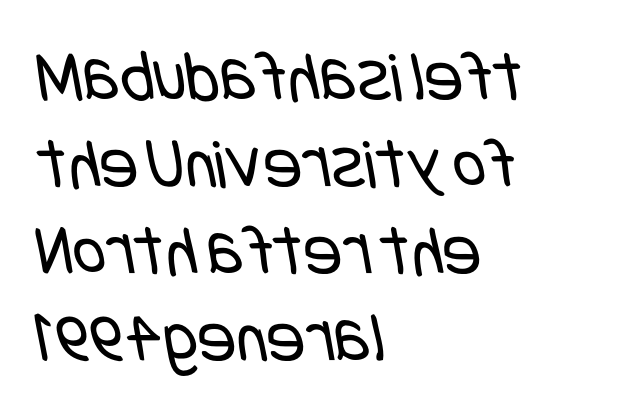
Words appear dense and cohesive because spacing is normal. The typesetter chose a ragged-right arrangement here. Type without underlining. The typeface chosen for these lines omits serifs.
